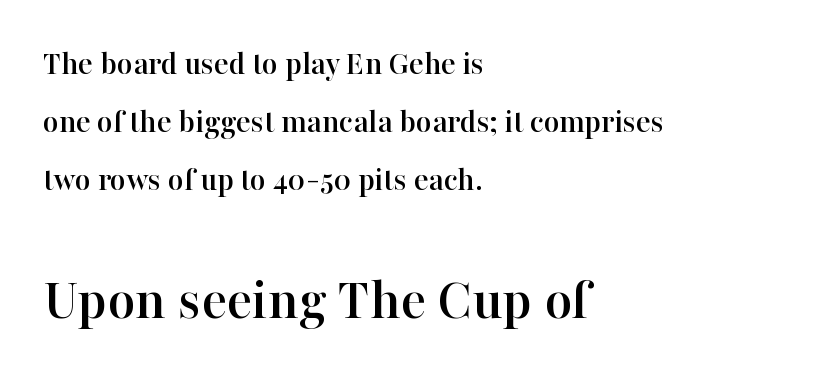
The leading is moderate, giving the passage an even texture. Style check: upright. The letters advance in unequal steps, a hallmark of proportional type. Which chunk is bigger? The second one — the bottom block dwarfs the top.
